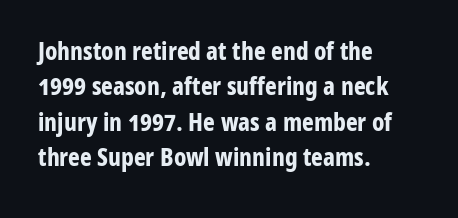
{"italic": "no", "bold": "yes", "underline": "no", "align": "left", "line_spacing": "normal", "line_spacing_ratio": 1.42, "letter_spacing": "normal", "letter_spacing_em": 0.0, "glyph_px": 25}
